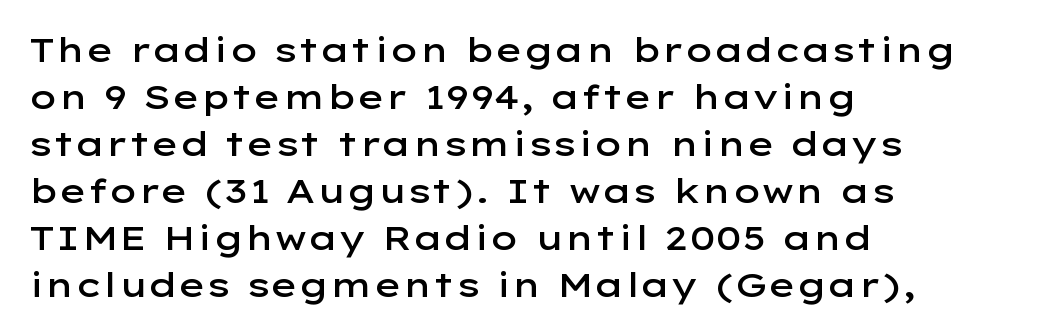
Short note: letters normally spaced. These lines are rendered in a variable-pitch font. Short and long lines alike share a common starting point at left. Just letters on the line, the space beneath them empty.
